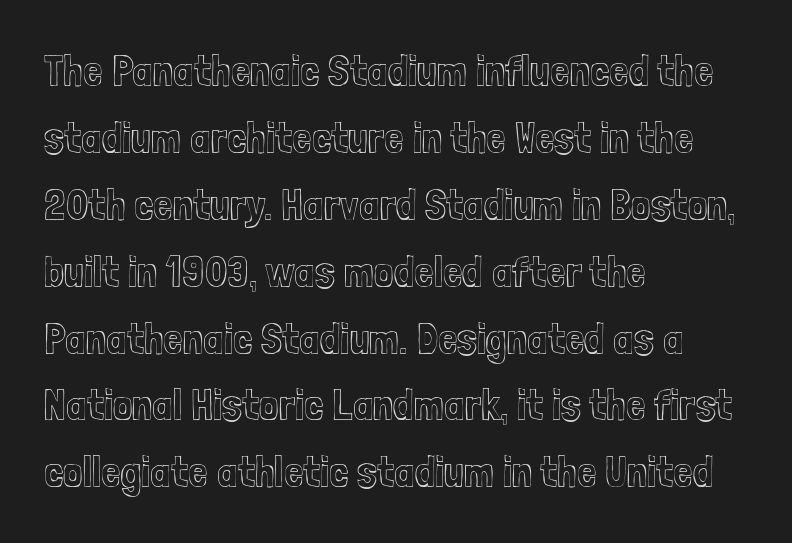
Q: Is the text italic (slanted)? A: No, it is upright.
Q: Is the text underlined? A: No.
Q: How is the paragraph aligned? A: Left-aligned.
Q: Is the spacing between letters normal or unusually wide? A: Normal.
Q: Is the spacing between lines tight, normal or loose? A: Normal.
Q: Width (condensed, normal, or wide)? A: Condensed.
Q: x-height? A: Medium.
Q: Monospaced? A: No.
